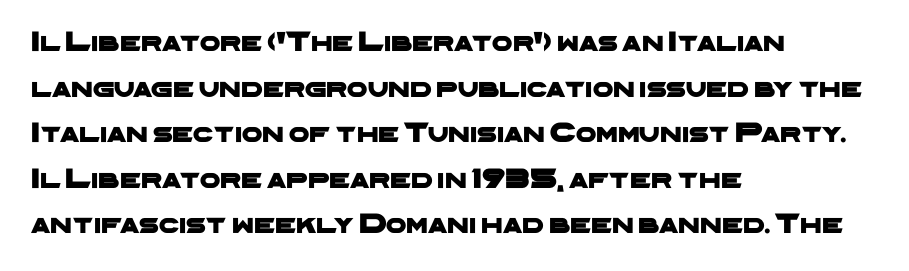
Think of a printed novel: that variable character pitch is what you see here. The gaps between neighbouring characters are ordinary and unremarkable. This sample uses a sans-serif face. The rendering uses a moderate line-height, typical for paragraphs. The compositor pushed each line to the left boundary.
